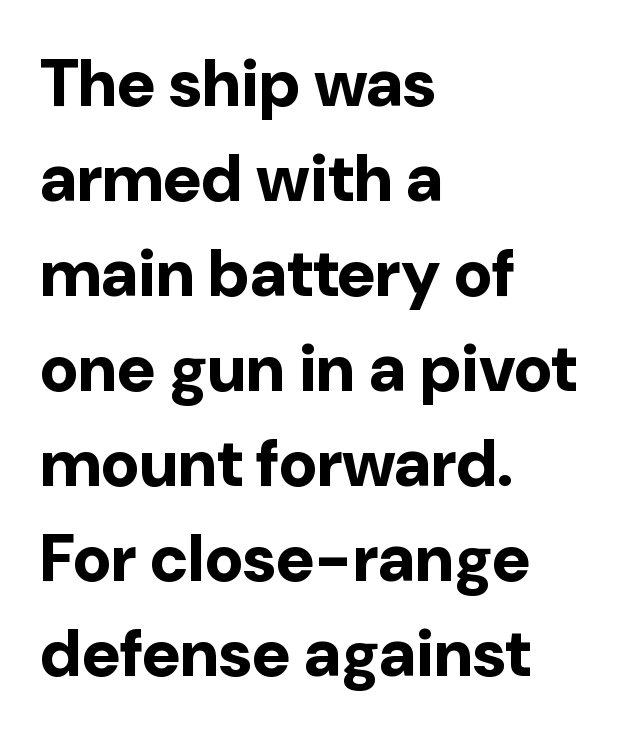
{"serif": "no", "italic": "no", "bold": "yes", "weight": "bold", "width": "normal", "stroke_contrast": "low", "x_height": "medium", "monospaced": "no", "underline": "no", "align": "left", "line_spacing": "normal", "line_spacing_ratio": 1.44, "letter_spacing": "normal", "letter_spacing_em": 0.0, "glyph_px": 66}
